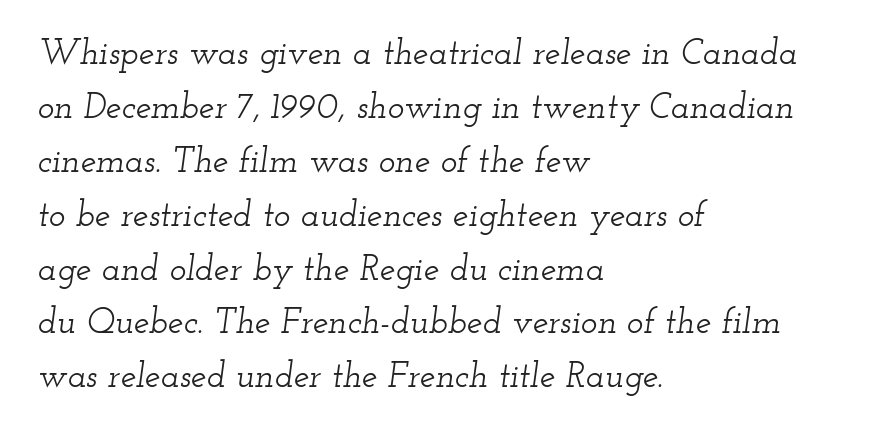
The image shows 35 px wide serif type, italic (leaning right); set left-aligned, normal line spacing (1.54x), normal letter spacing, not underlined; low stroke contrast and a small x-height.
